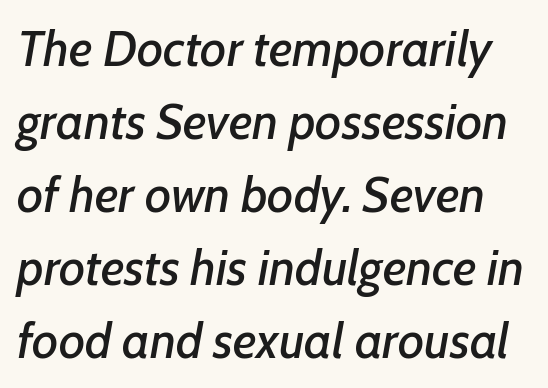
The type is set solid horizontally, with unmodified tracking. This rendering features lettering with no underline. The glyphs look as if they've been sheared to an angle. Successive baselines arrive at the customary interval. Here the designer chose a conventional face with non-uniform glyph widths.
